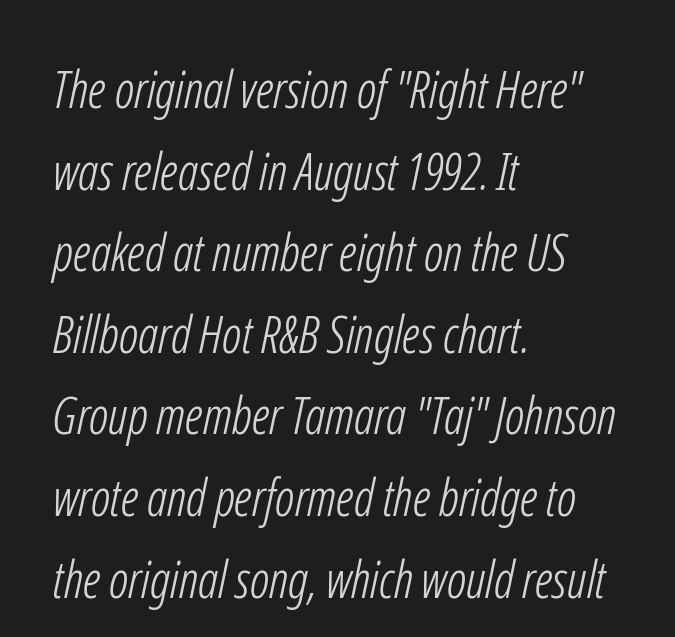
{"serif": "no", "bold": "no", "weight": "light", "width": "condensed", "stroke_contrast": "low", "x_height": "medium", "monospaced": "no", "underline": "no", "align": "left", "line_spacing": "normal", "line_spacing_ratio": 1.6, "letter_spacing": "normal", "letter_spacing_em": 0.0, "glyph_px": 51}
